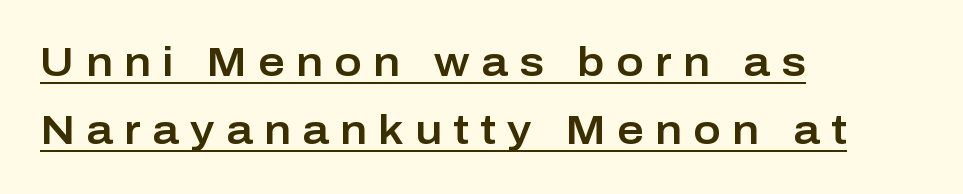
The image shows 41 px sans-serif type, upright; set left-aligned, normal line spacing (1.66x), unusually wide letter spacing (+0.28 em), underlined; low stroke contrast and a medium x-height.
